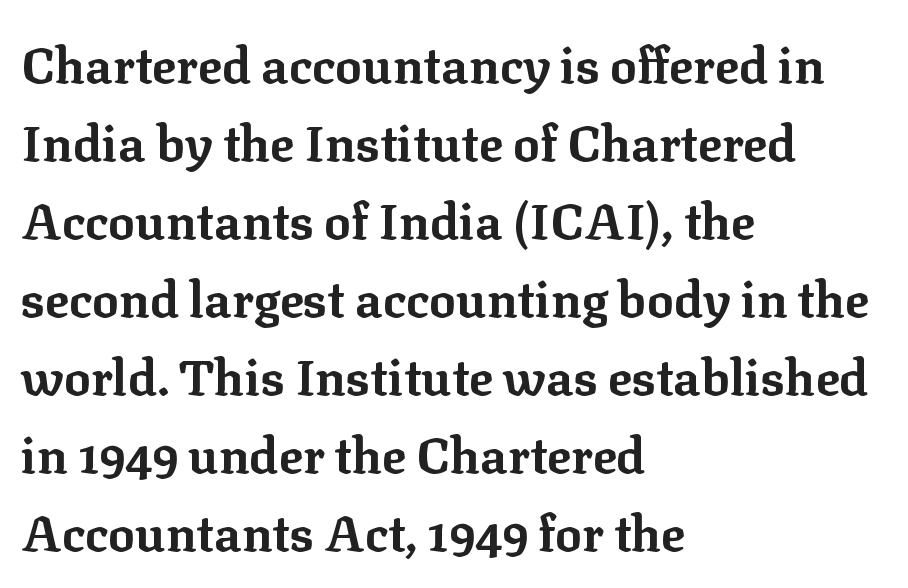
Q: Is the text bold? A: Yes.
Q: Is the text italic (slanted)? A: No, it is upright.
Q: Is the typeface a serif or a sans-serif typeface? A: Serif.
Q: Is the text underlined? A: No.
Q: How is the paragraph aligned? A: Left-aligned.
Q: Is the spacing between letters normal or unusually wide? A: Normal.
Q: Is the spacing between lines tight, normal or loose? A: Normal.
Q: Width (condensed, normal, or wide)? A: Normal.
Q: Stroke contrast? A: Low.
Q: x-height? A: Medium.
Q: Monospaced? A: No.
